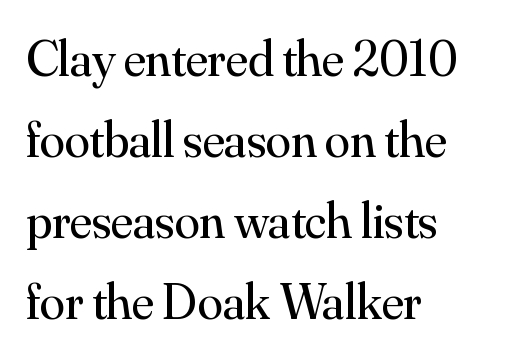
Q: Is the text bold? A: No.
Q: Is the text italic (slanted)? A: No, it is upright.
Q: Is the typeface a serif or a sans-serif typeface? A: Serif.
Q: Is the text underlined? A: No.
Q: How is the paragraph aligned? A: Left-aligned.
Q: Is the spacing between letters normal or unusually wide? A: Normal.
Q: Is the spacing between lines tight, normal or loose? A: Normal.
Q: Width (condensed, normal, or wide)? A: Normal.
Q: Stroke contrast? A: Medium.
Q: x-height? A: Small.
Q: Monospaced? A: No.
